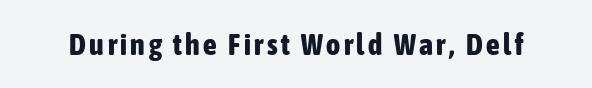
Q: Is the text bold? A: Yes.
Q: Is the text italic (slanted)? A: No, it is upright.
Q: Is the typeface a serif or a sans-serif typeface? A: Sans-serif.
Q: Is the text underlined? A: No.
Q: Width (condensed, normal, or wide)? A: Condensed.
Q: Stroke contrast? A: Low.
Q: x-height? A: Medium.
Q: Monospaced? A: No.
